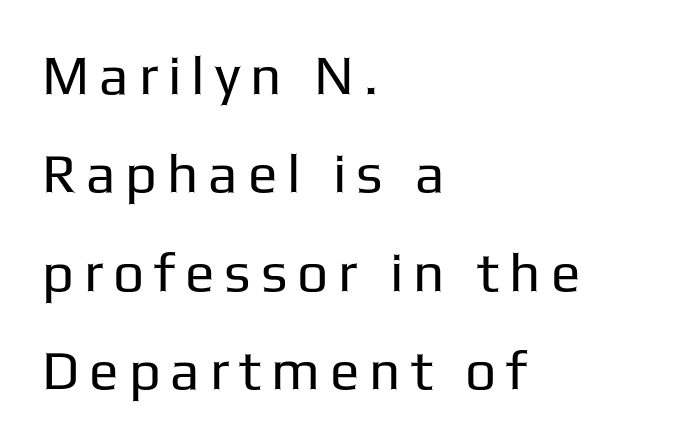
Q: Is the text bold? A: No.
Q: Is the text italic (slanted)? A: No, it is upright.
Q: Is the typeface a serif or a sans-serif typeface? A: Sans-serif.
Q: Is the text underlined? A: No.
Q: How is the paragraph aligned? A: Left-aligned.
Q: Width (condensed, normal, or wide)? A: Normal.
Q: Stroke contrast? A: Low.
Q: x-height? A: Medium.
Q: Monospaced? A: No.
